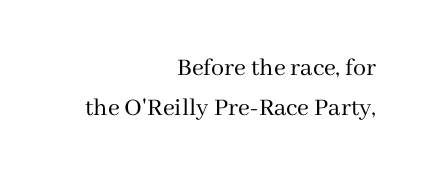
Q: Is the text bold? A: No.
Q: Is the text italic (slanted)? A: No, it is upright.
Q: Is the text underlined? A: No.
Q: How is the paragraph aligned? A: Right-aligned.
Q: Is the spacing between letters normal or unusually wide? A: Normal.
Q: Is the spacing between lines tight, normal or loose? A: Normal.
